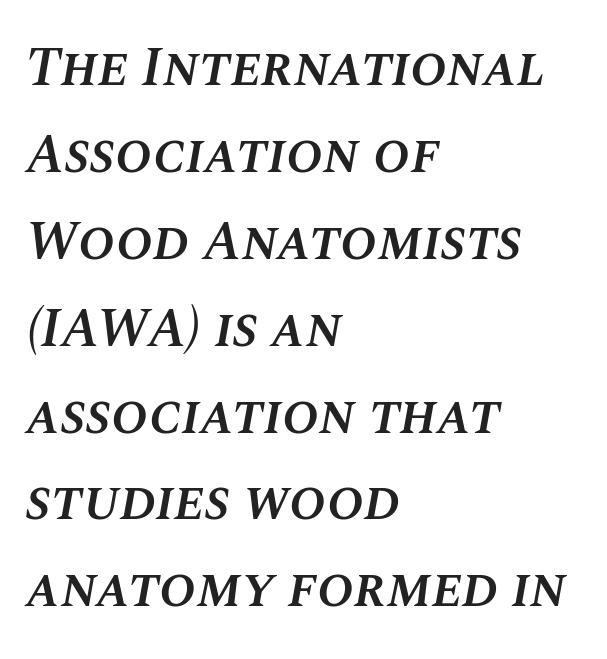
Q: Is the text bold? A: Semi-bold.
Q: Is the text italic (slanted)? A: Yes, it leans right by about 10 degrees.
Q: Is the text underlined? A: No.
Q: How is the paragraph aligned? A: Left-aligned.
Q: Is the spacing between letters normal or unusually wide? A: Normal.
Q: Is the spacing between lines tight, normal or loose? A: Normal.
Q: Width (condensed, normal, or wide)? A: Normal.
Q: Stroke contrast? A: Medium.
Q: x-height? A: Large.
Q: Monospaced? A: No.
